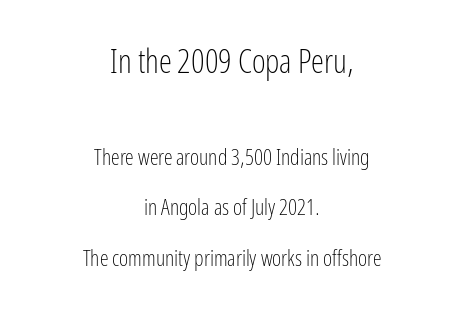
{"serif": "no", "italic": "no", "bold": "no", "weight": "light", "width": "condensed", "stroke_contrast": "low", "x_height": "medium", "monospaced": "no", "underline": "no", "align": "center", "line_spacing": "loose", "line_spacing_ratio": 2.29, "letter_spacing": "normal", "letter_spacing_em": 0.0, "larger_block": "first", "size_ratio": 1.5, "glyph_px": 33}
